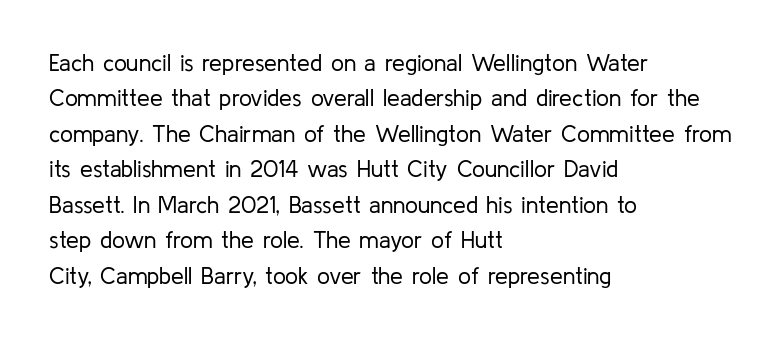
The face looks like a standard text weight, possibly lighter. Vertical strokes here are truly vertical. These lines keep a tight, regular rhythm from letter to letter. Leading matches the norm, producing a regular column. Left-aligned paragraph, ragged on the right. The space directly below the letters is spotless.
